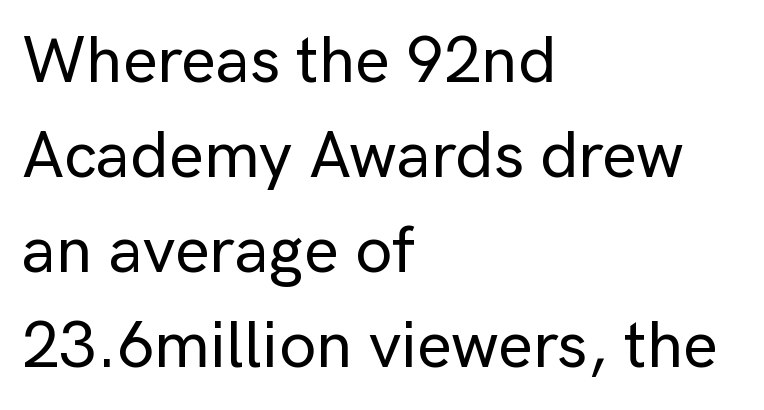
Descender tails drop into unmarked territory. In terms of letterspacing, this is plain default setting. In terms of leading, this rendering sits right in the middle. Posture: upright roman. The font family rendered here belongs to the sans-serif group. The lines in this sample share a left origin and differ only in where they stop.
